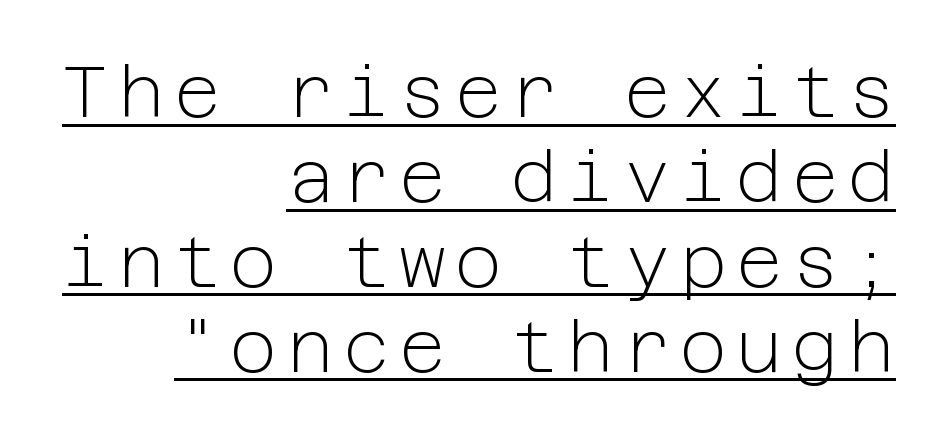
The axis of the letterforms is exactly vertical. These characters rest on top of a visible drawn line. Compared with a typical body face, this is equally light or lighter still. Reading down the block, your eye finds every line finishing at a fixed right position.
